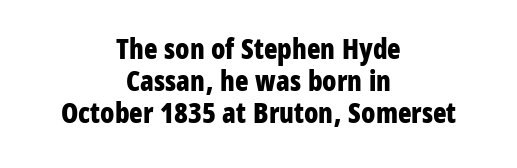
Q: Is the text bold? A: Yes.
Q: Is the text italic (slanted)? A: No, it is upright.
Q: Is the typeface a serif or a sans-serif typeface? A: Sans-serif.
Q: Is the text underlined? A: No.
Q: How is the paragraph aligned? A: Centered.
Q: Is the spacing between letters normal or unusually wide? A: Normal.
Q: Is the spacing between lines tight, normal or loose? A: Tight.
Q: Width (condensed, normal, or wide)? A: Condensed.
Q: Stroke contrast? A: Low.
Q: x-height? A: Large.
Q: Monospaced? A: No.
